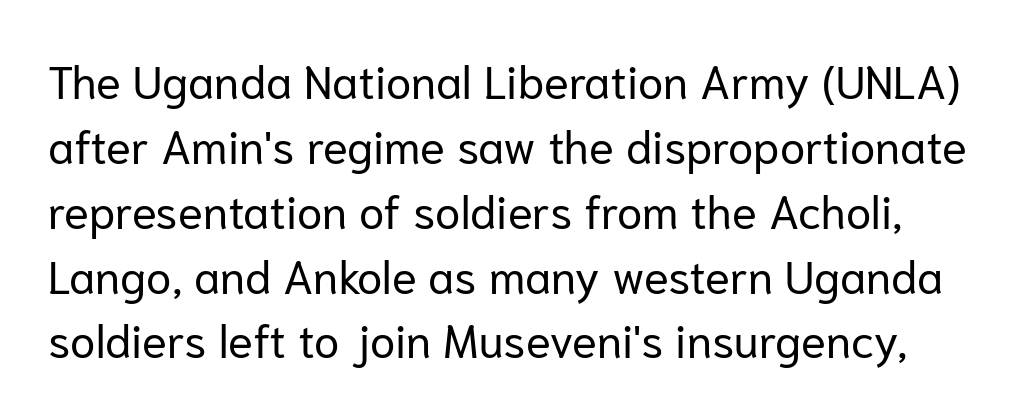
The image shows 46 px regular-weight sans-serif type, upright; set normal line spacing (1.41x), normal letter spacing, not underlined; low stroke contrast and a medium x-height.
